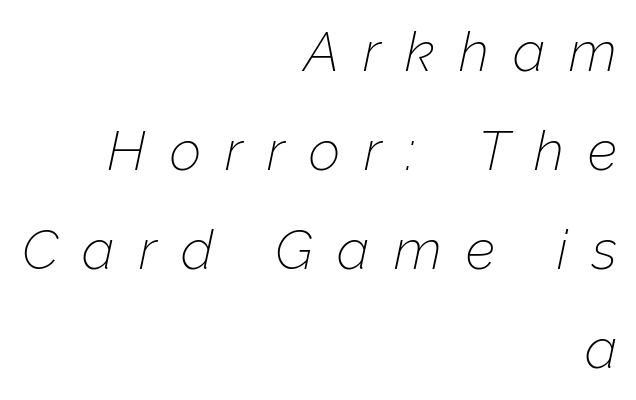
Tall strokes in this sample are angled rather than plumb. Honestly, the letter spacing is so wide it's the main thing you notice. In CSS terms this would be text-align: right. Any mark beneath the type? The region is blank.
